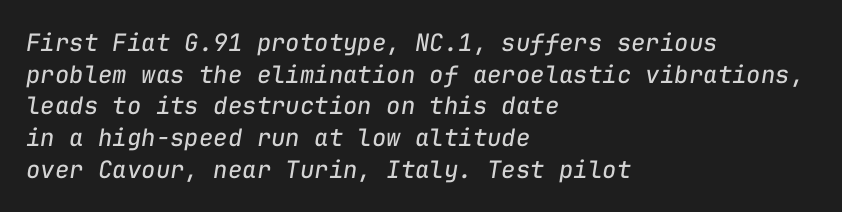
The image shows 24 px text type, italic (leaning right); set left-aligned, normal line spacing (1.32x), normal letter spacing, not underlined.
